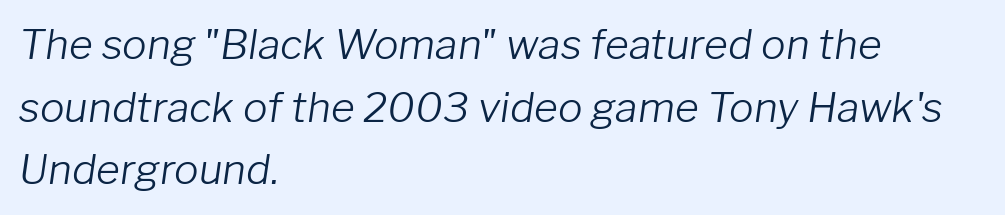
There is no visible air inserted between adjacent glyphs. Decoration check: the copy has no underline. Is the type slanted? Yes — the strokes lean at a clear angle. These lines are rendered in a variable-pitch font. Each stroke keeps to a modest, everyday thickness or less. Notice how the passage keeps a crisp vertical edge on the left only.
